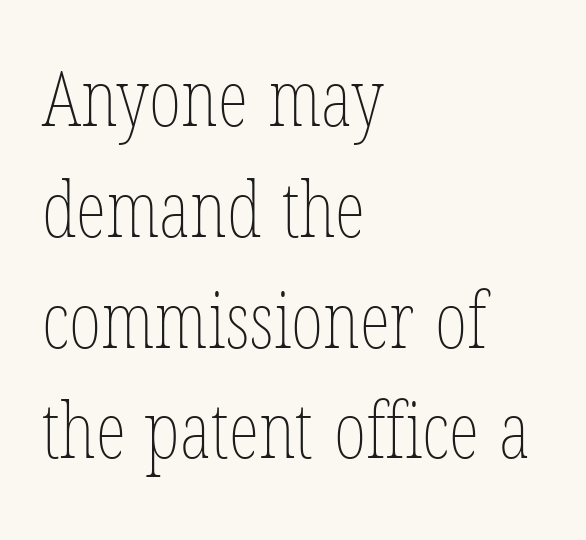
Q: Is the text bold? A: No.
Q: Is the text italic (slanted)? A: No, it is upright.
Q: Is the text underlined? A: No.
Q: How is the paragraph aligned? A: Left-aligned.
Q: Is the spacing between letters normal or unusually wide? A: Normal.
Q: Is the spacing between lines tight, normal or loose? A: Normal.
Q: Width (condensed, normal, or wide)? A: Condensed.
Q: Stroke contrast? A: Low.
Q: x-height? A: Medium.
Q: Monospaced? A: No.
